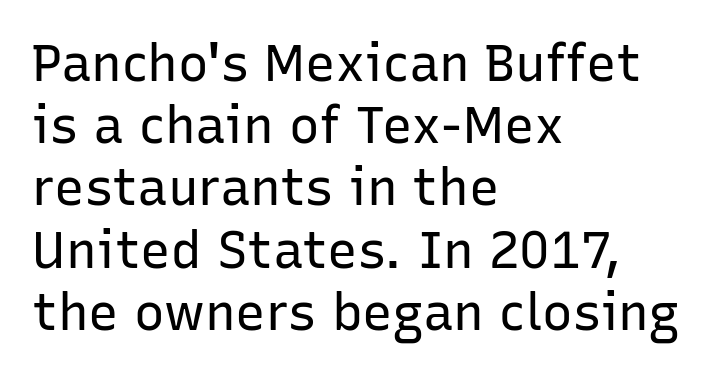
The image shows 51 px regular-weight sans-serif type, upright; set left-aligned, line spacing 1.22x, normal letter spacing, not underlined; low stroke contrast and a medium x-height.
